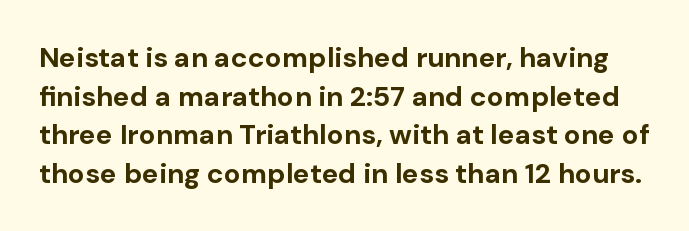
Unlike italic type, these characters show no tilt at all. The rendering shows plain stroke endings on the letterforms — a sans-serif design. Evenly set lines give the paragraph a standard silhouette. Here the designer chose a conventional face with non-uniform glyph widths.
